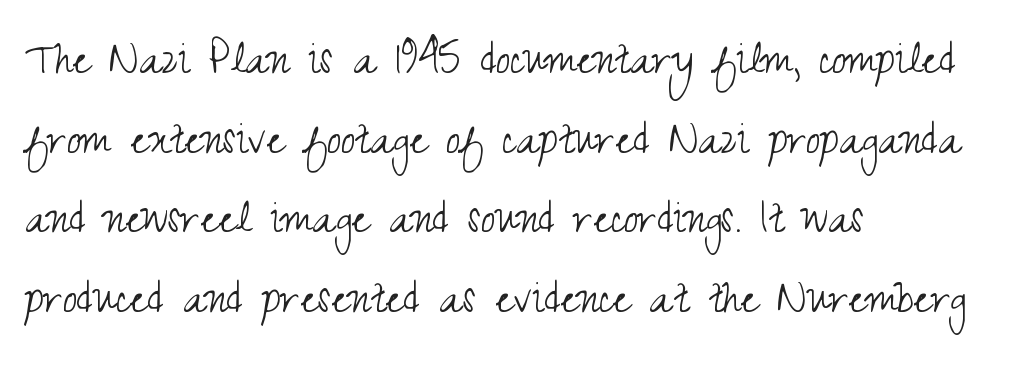
The image shows 52 px light, condensed sans-serif type, upright; set left-aligned, normal line spacing (1.53x), normal letter spacing, not underlined; medium stroke contrast and a small x-height.
